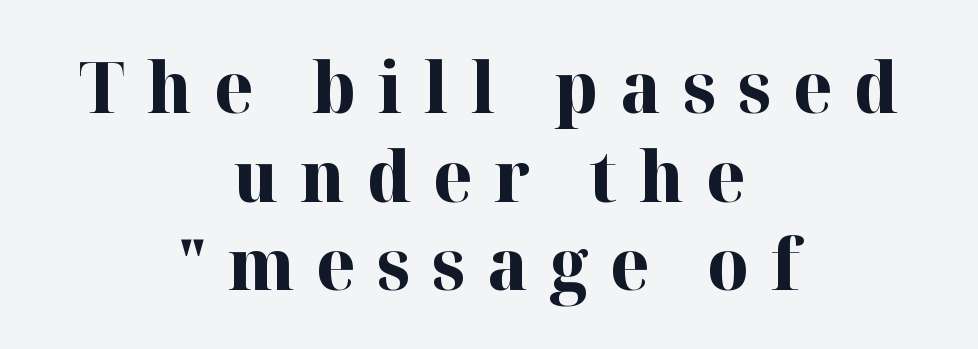
The image shows 71 px bold serif type, upright; set centered, normal line spacing (1.25x), unusually wide letter spacing (+0.31 em), not underlined; high stroke contrast and a medium x-height.
